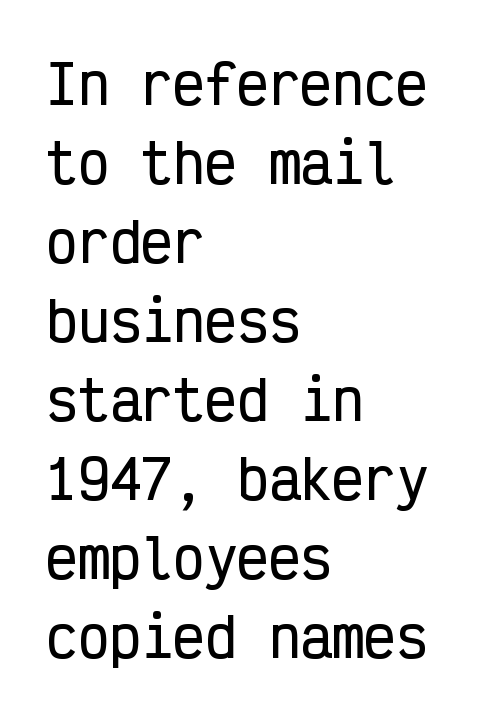
{"serif": "no", "italic": "no", "width": "condensed", "stroke_contrast": "low", "x_height": "medium", "monospaced": "yes", "underline": "no", "align": "left", "line_spacing": "normal", "line_spacing_ratio": 1.49, "letter_spacing": "normal", "letter_spacing_em": 0.0, "glyph_px": 53}
